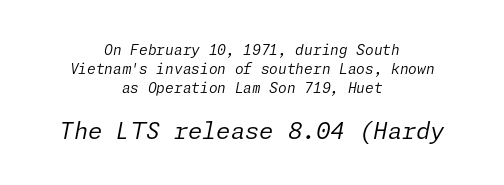
The baseline area is clear. Short and long lines alike share a common midpoint. Italic: yes, the glyphs are oblique. These lines sit exactly where default settings would place them. The rendering keeps characters at their native spacing.
